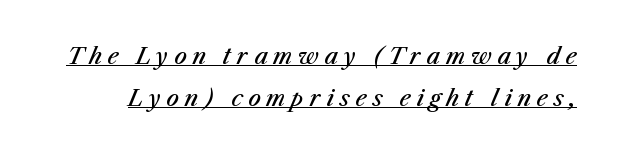
The image shows 22 px text type, italic (leaning right); set line spacing 1.89x, unusually wide letter spacing (+0.26 em), underlined.
